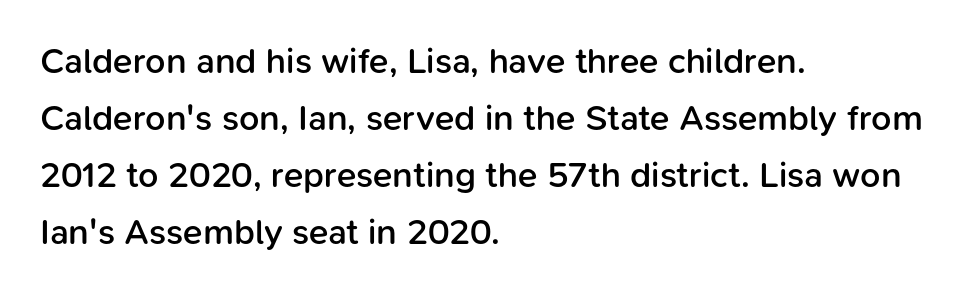
{"serif": "no", "italic": "no", "bold": "semi", "weight": "semibold", "width": "normal", "stroke_contrast": "low", "x_height": "medium", "monospaced": "no", "underline": "no", "align": "left", "line_spacing": "normal", "line_spacing_ratio": 1.58, "letter_spacing": "normal", "letter_spacing_em": 0.0, "glyph_px": 36}
